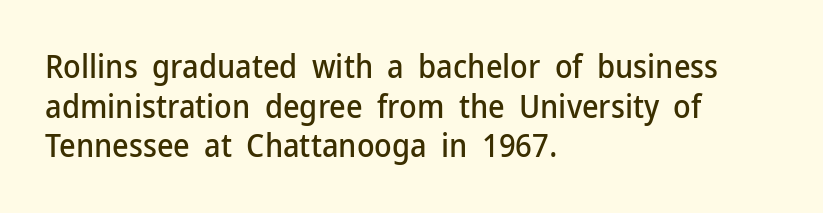
{"serif": "no", "italic": "no", "width": "normal", "stroke_contrast": "low", "x_height": "medium", "monospaced": "no", "underline": "no", "align": "left", "line_spacing_ratio": 1.24, "letter_spacing": "normal", "letter_spacing_em": 0.0, "glyph_px": 32}
